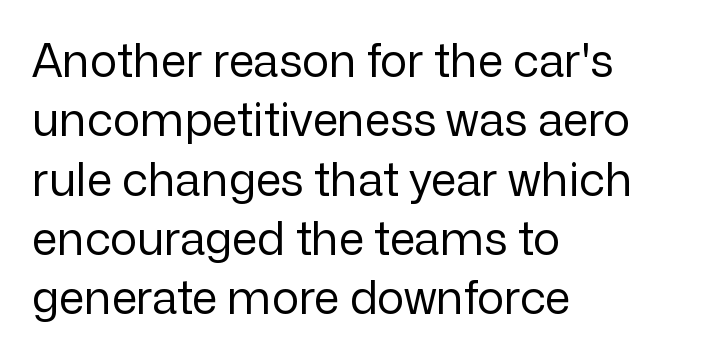
The image shows 46 px regular-weight sans-serif type, upright; set left-aligned, normal line spacing (1.29x), normal letter spacing, not underlined; low stroke contrast and a medium x-height.
